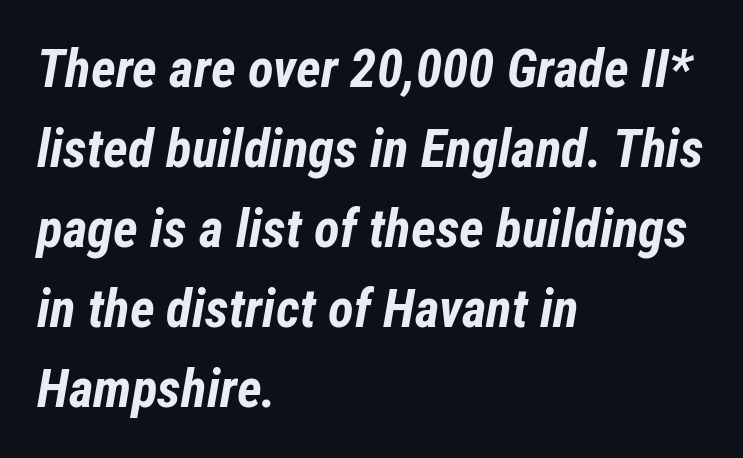
The image shows 53 px bold, condensed type, italic (leaning right); set left-aligned, normal line spacing (1.51x), normal letter spacing, not underlined; low stroke contrast and a medium x-height.
